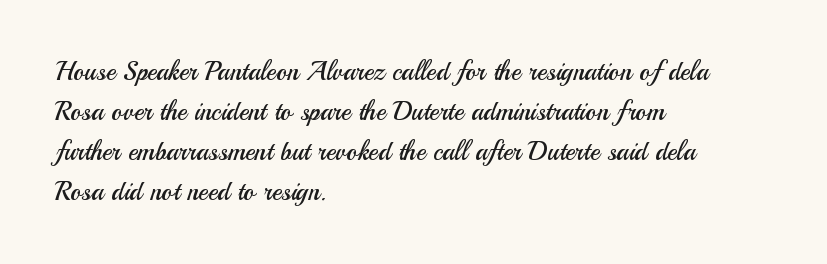
Q: Is the text bold? A: No.
Q: Is the text italic (slanted)? A: Yes.
Q: Is the text underlined? A: No.
Q: How is the paragraph aligned? A: Left-aligned.
Q: Is the spacing between letters normal or unusually wide? A: Normal.
Q: Is the spacing between lines tight, normal or loose? A: Normal.
